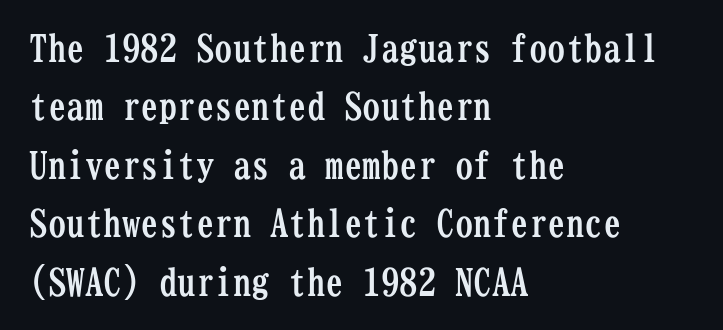
{"serif": "yes", "italic": "no", "bold": "yes", "weight": "semibold", "width": "condensed", "stroke_contrast": "low", "x_height": "medium", "monospaced": "yes", "underline": "no", "align": "left", "line_spacing": "normal", "line_spacing_ratio": 1.58, "letter_spacing": "normal", "letter_spacing_em": 0.0, "glyph_px": 37}
